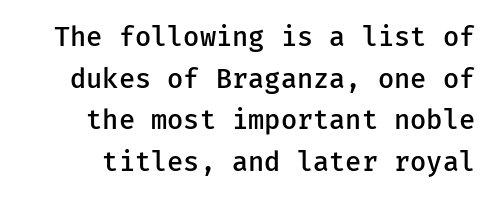
Q: Is the text bold? A: Semi-bold.
Q: Is the text italic (slanted)? A: No, it is upright.
Q: Is the text underlined? A: No.
Q: Is the spacing between letters normal or unusually wide? A: Normal.
Q: Is the spacing between lines tight, normal or loose? A: Normal.
